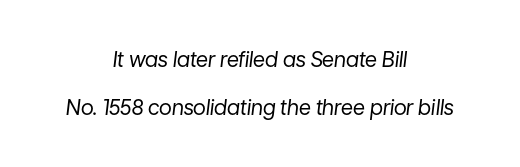
The strip under each line holds only bare page. Each stroke keeps to a modest, everyday thickness or less. Is the type slanted? Yes — the strokes lean at a clear angle. Horizontally, the lines are justified to the midpoint only. No extra tracking has been applied to these lines. This sample trades compactness for vertical openness between lines.
